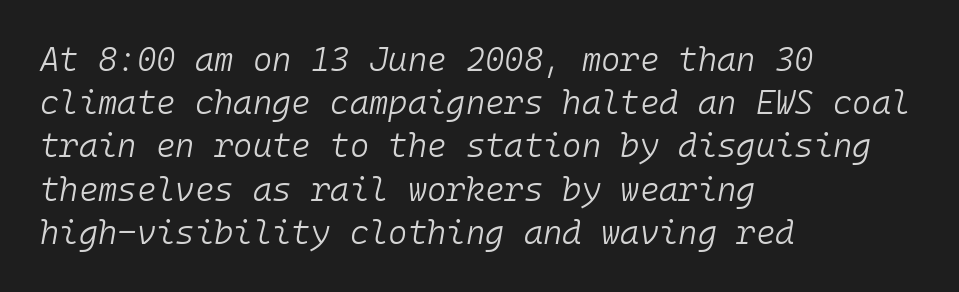
Q: Is the text bold? A: No.
Q: Is the text italic (slanted)? A: Yes, it leans right by about 10 degrees.
Q: Is the text underlined? A: No.
Q: How is the paragraph aligned? A: Left-aligned.
Q: Is the spacing between letters normal or unusually wide? A: Normal.
Q: Is the spacing between lines tight, normal or loose? A: Normal.
Q: Width (condensed, normal, or wide)? A: Normal.
Q: Stroke contrast? A: Low.
Q: x-height? A: Medium.
Q: Monospaced? A: Yes.
